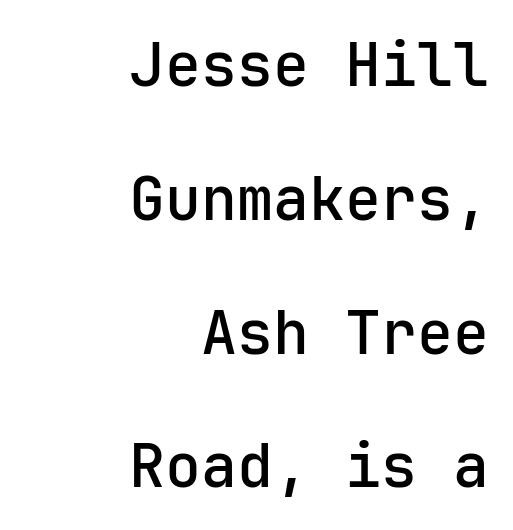
The image shows 60 px sans-serif type, upright, monospaced; set right-aligned, loose line spacing (2.23x), normal letter spacing, not underlined; low stroke contrast and a medium x-height.
